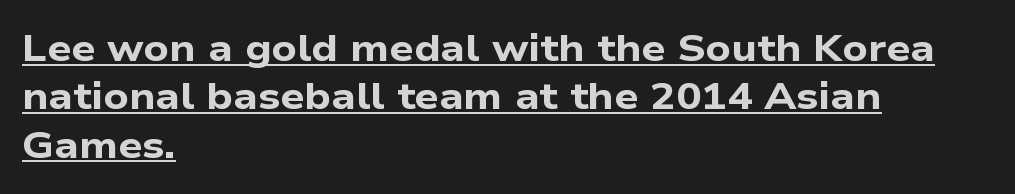
Q: Is the text bold? A: Yes.
Q: Is the typeface a serif or a sans-serif typeface? A: Sans-serif.
Q: Is the text underlined? A: Yes.
Q: How is the paragraph aligned? A: Left-aligned.
Q: Is the spacing between letters normal or unusually wide? A: Normal.
Q: Is the spacing between lines tight, normal or loose? A: Normal.
Q: Width (condensed, normal, or wide)? A: Wide.
Q: Stroke contrast? A: Low.
Q: x-height? A: Medium.
Q: Monospaced? A: No.
